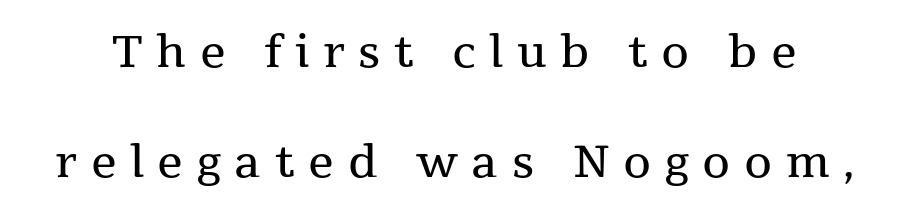
The image shows 45 px regular-weight serif type, upright; set loose line spacing (2.44x), unusually wide letter spacing (+0.3 em), not underlined; medium stroke contrast and a medium x-height.
